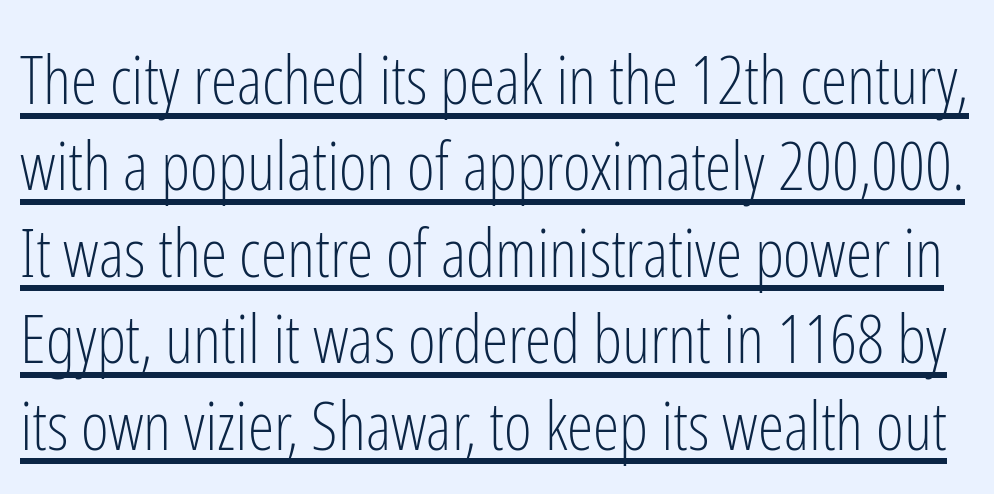
Q: Is the text bold? A: No.
Q: Is the text italic (slanted)? A: No, it is upright.
Q: Is the typeface a serif or a sans-serif typeface? A: Sans-serif.
Q: Is the text underlined? A: Yes.
Q: Is the spacing between letters normal or unusually wide? A: Normal.
Q: Is the spacing between lines tight, normal or loose? A: Normal.
Q: Width (condensed, normal, or wide)? A: Condensed.
Q: Stroke contrast? A: Low.
Q: x-height? A: Medium.
Q: Monospaced? A: No.
